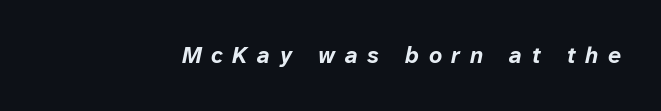
The image shows 23 px bold type, italic (leaning right); set unusually wide letter spacing (+0.42 em), not underlined.
